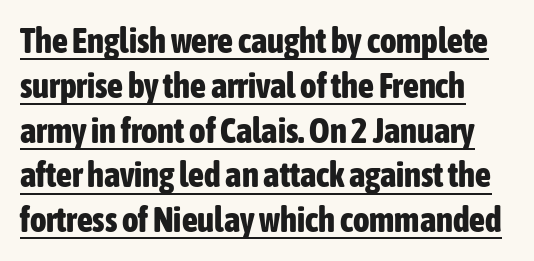
{"serif": "no", "italic": "no", "bold": "yes", "weight": "bold", "width": "condensed", "stroke_contrast": "low", "x_height": "medium", "monospaced": "no", "underline": "yes", "line_spacing": "normal", "line_spacing_ratio": 1.28, "letter_spacing": "normal", "letter_spacing_em": 0.0, "glyph_px": 35}
